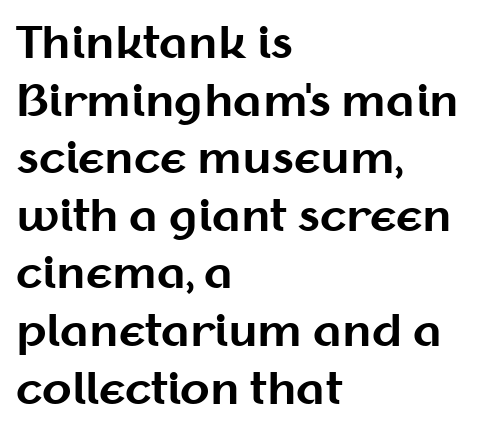
Q: Is the text bold? A: Yes.
Q: Is the text italic (slanted)? A: No, it is upright.
Q: Is the typeface a serif or a sans-serif typeface? A: Sans-serif.
Q: Is the text underlined? A: No.
Q: How is the paragraph aligned? A: Left-aligned.
Q: Is the spacing between letters normal or unusually wide? A: Normal.
Q: Is the spacing between lines tight, normal or loose? A: Normal.
Q: Width (condensed, normal, or wide)? A: Normal.
Q: Stroke contrast? A: Medium.
Q: x-height? A: Medium.
Q: Monospaced? A: No.
